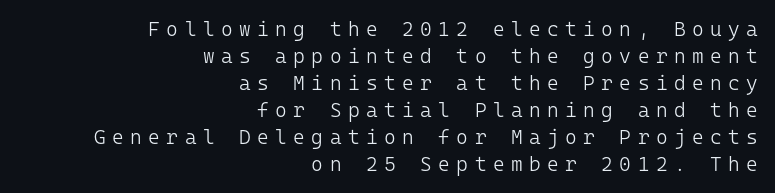
The image shows 20 px text type, upright; set right-aligned, normal line spacing (1.35x), unusually wide letter spacing (+0.32 em), not underlined.
